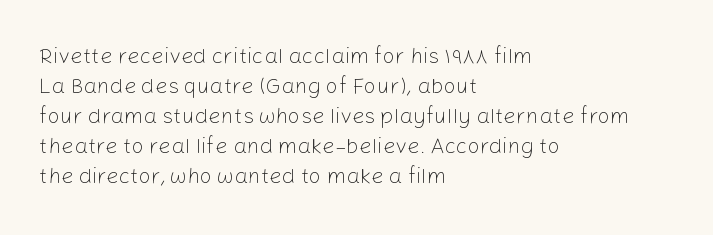
The image shows 22 px text type, upright; set left-aligned, normal line spacing (1.36x), normal letter spacing, not underlined.
